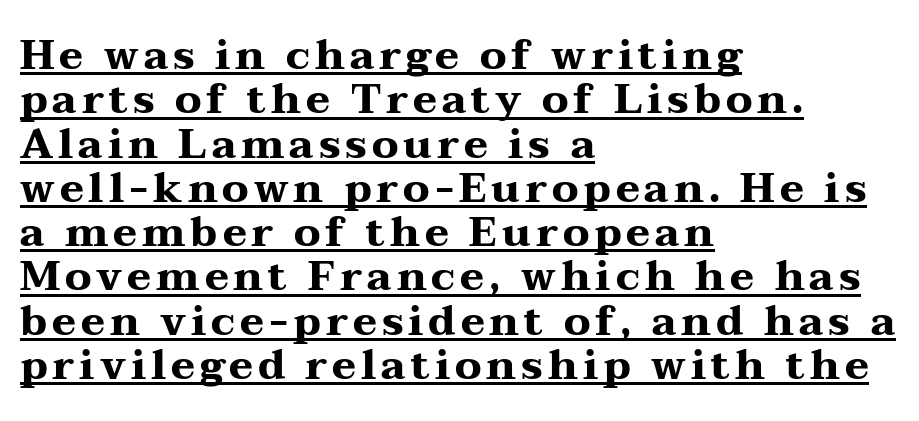
The image shows 41 px heavy, wide serif type, upright; set left-aligned, tight line spacing (1.08x), underlined; medium stroke contrast and a medium x-height.
